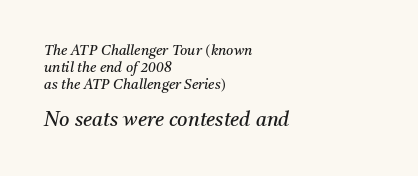
The axis of the letterforms is tilted away from vertical. This rendering features lettering with no underline. Compared with a typical body face, this is equally light or lighter still. The paragraph has a hard left edge and a soft right edge. Short note: letters normally spaced.
